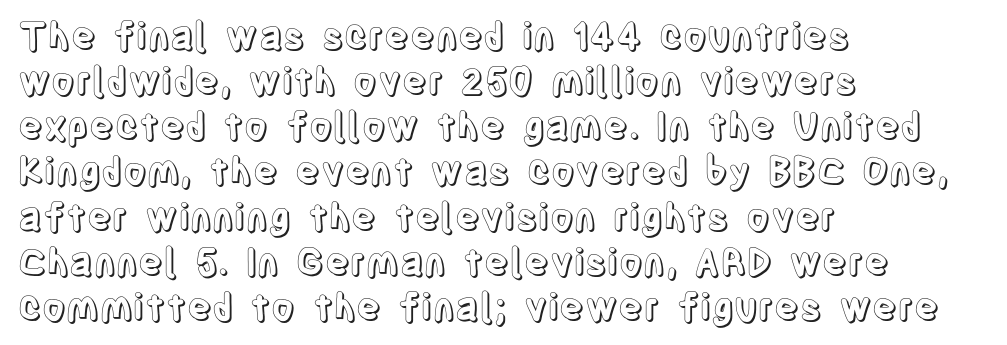
Q: Is the text italic (slanted)? A: No, it is upright.
Q: Is the text underlined? A: No.
Q: How is the paragraph aligned? A: Left-aligned.
Q: Is the spacing between letters normal or unusually wide? A: Normal.
Q: Width (condensed, normal, or wide)? A: Condensed.
Q: x-height? A: Large.
Q: Monospaced? A: No.
